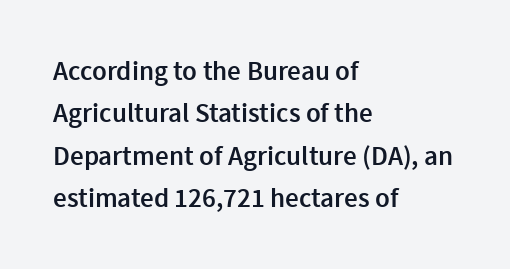
{"italic": "no", "bold": "semi", "underline": "no", "align": "left", "line_spacing": "normal", "line_spacing_ratio": 1.57, "letter_spacing": "normal", "letter_spacing_em": 0.0, "glyph_px": 27}
